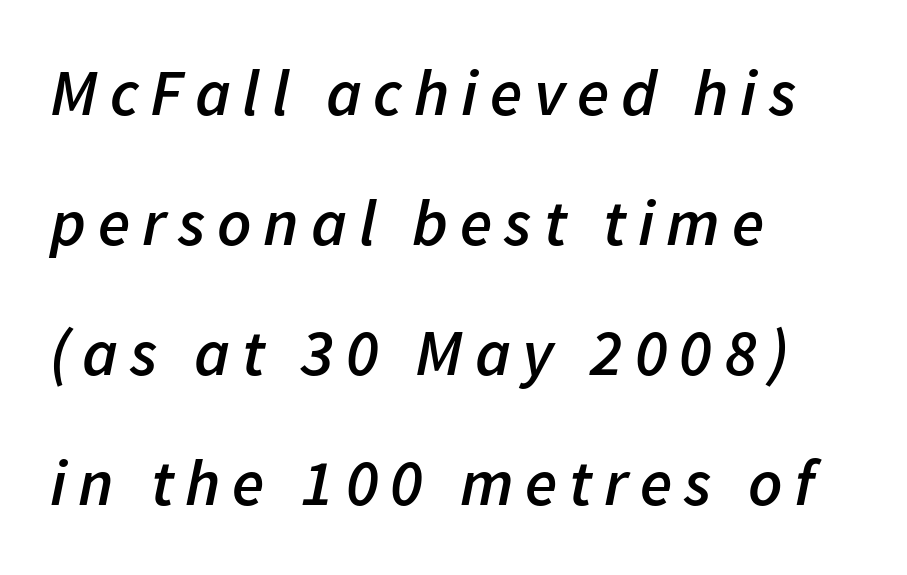
This sample trades compactness for vertical openness between lines. Does the copy run flush right? No — it runs flush left. The typesetting leans somewhat heavy: a semibold. The face used here is proportionally spaced, like ordinary book or web type. The glyphs look as if they've been sheared to an angle. Bare-footed words on every line.
